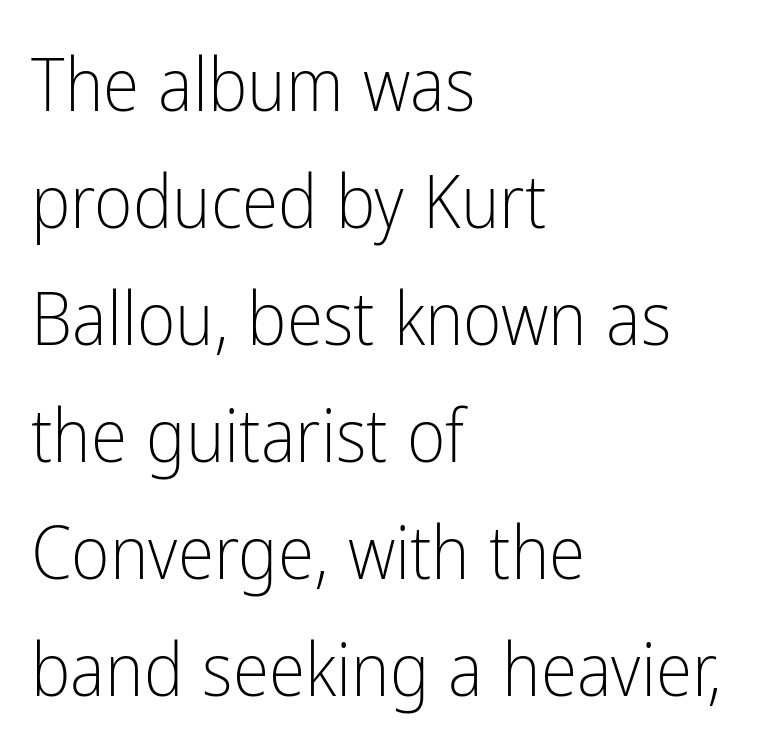
The image shows 74 px light, condensed sans-serif type, upright; set left-aligned, normal line spacing (1.58x), normal letter spacing, not underlined; low stroke contrast and a medium x-height.
